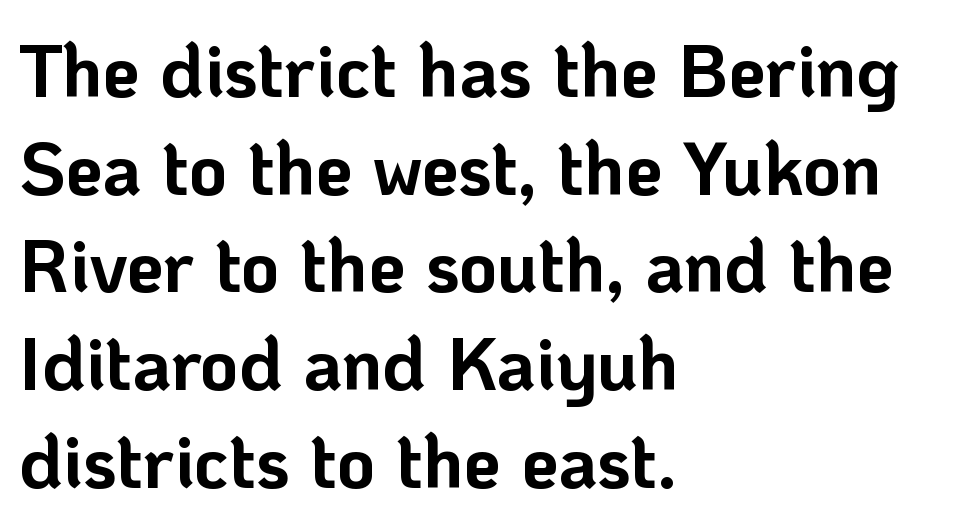
{"serif": "no", "italic": "no", "bold": "yes", "weight": "bold", "width": "normal", "stroke_contrast": "low", "x_height": "medium", "monospaced": "no", "underline": "no", "align": "left", "line_spacing": "normal", "line_spacing_ratio": 1.32, "letter_spacing": "normal", "letter_spacing_em": 0.0, "glyph_px": 74}
